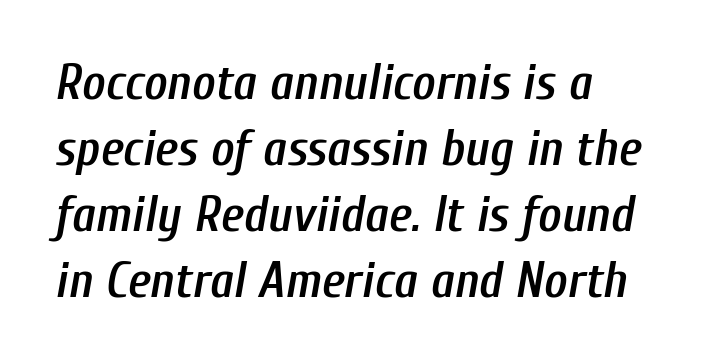
Has an underline been added? It has not. How are the letters spaced? Ordinarily, with no added tracking. The letters advance in unequal steps, a hallmark of proportional type. The passage shown stacks its lines at a standard gap. The passage shown is semibold, sitting just below true bold. The passage shown leans; its letterforms are oblique.
